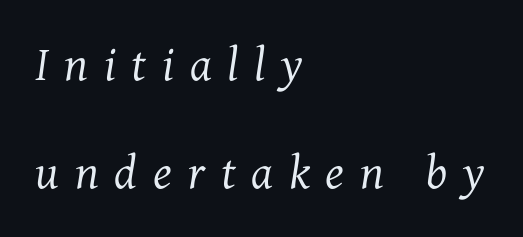
The font is comparable to plain body text, perhaps lighter. Quick note: italic. In terms of leading, this rendering errs on the spacious side. Note: serifs present on the glyphs. Where is the straight margin? On the left.
